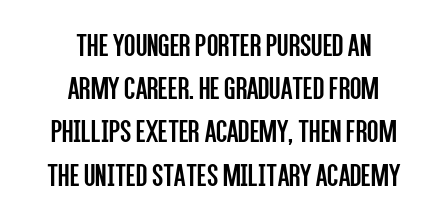
{"serif": "no", "italic": "no", "bold": "no", "weight": "regular", "width": "condensed", "stroke_contrast": "low", "x_height": "large", "monospaced": "no", "underline": "no", "align": "center", "line_spacing": "normal", "line_spacing_ratio": 1.31, "letter_spacing": "normal", "letter_spacing_em": 0.0, "glyph_px": 33}
